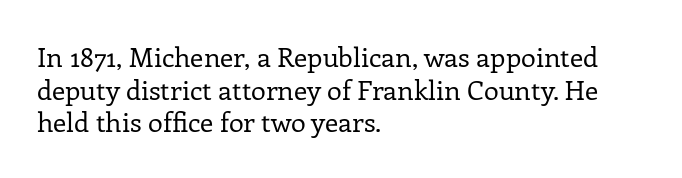
The image shows 27 px text type, upright; set left-aligned, line spacing 1.21x, normal letter spacing, not underlined.
